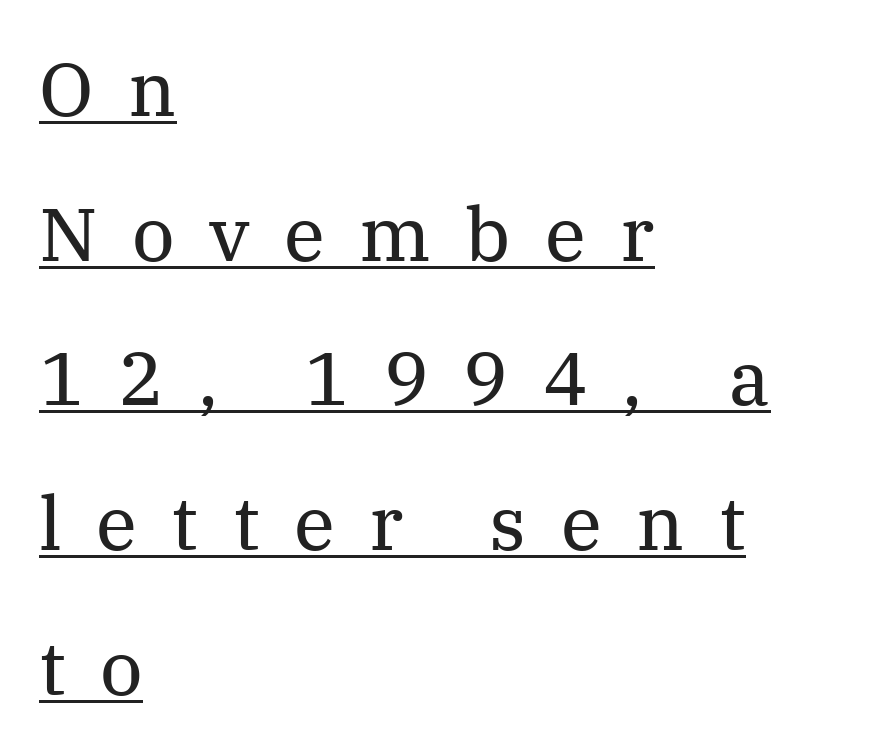
Q: Is the text bold? A: No.
Q: Is the text italic (slanted)? A: No, it is upright.
Q: Is the typeface a serif or a sans-serif typeface? A: Serif.
Q: Is the text underlined? A: Yes.
Q: How is the paragraph aligned? A: Left-aligned.
Q: Is the spacing between letters normal or unusually wide? A: Unusually wide.
Q: Is the spacing between lines tight, normal or loose? A: Loose.
Q: Width (condensed, normal, or wide)? A: Normal.
Q: Stroke contrast? A: Medium.
Q: x-height? A: Medium.
Q: Monospaced? A: No.
